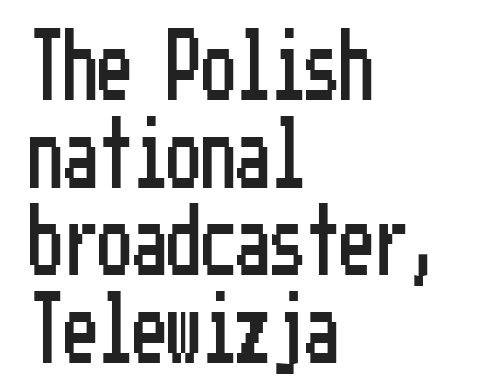
{"serif": "no", "italic": "no", "width": "condensed", "stroke_contrast": "low", "x_height": "medium", "underline": "no", "align": "left", "line_spacing": "normal", "line_spacing_ratio": 1.27, "letter_spacing": "normal", "letter_spacing_em": 0.0, "glyph_px": 69}
